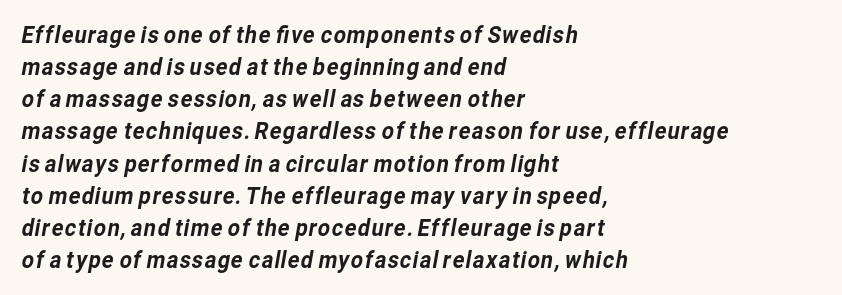
{"underline": "no", "align": "left", "line_spacing": "normal", "line_spacing_ratio": 1.34, "letter_spacing": "normal", "letter_spacing_em": 0.0, "glyph_px": 24}
